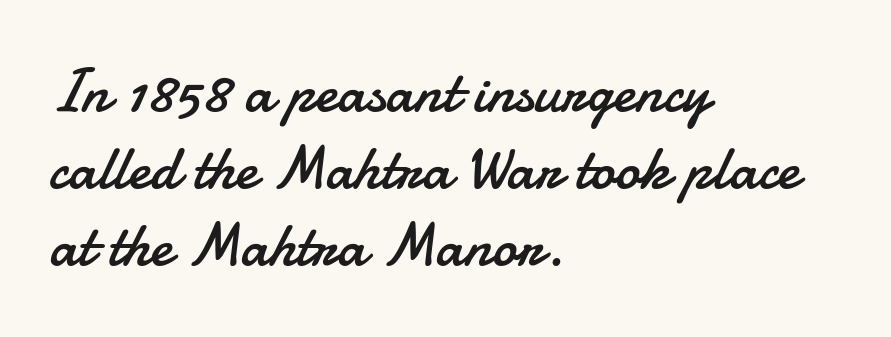
The image shows 61 px regular-weight sans-serif type; set left-aligned, normal line spacing (1.26x), normal letter spacing, not underlined; low stroke contrast and a small x-height.
